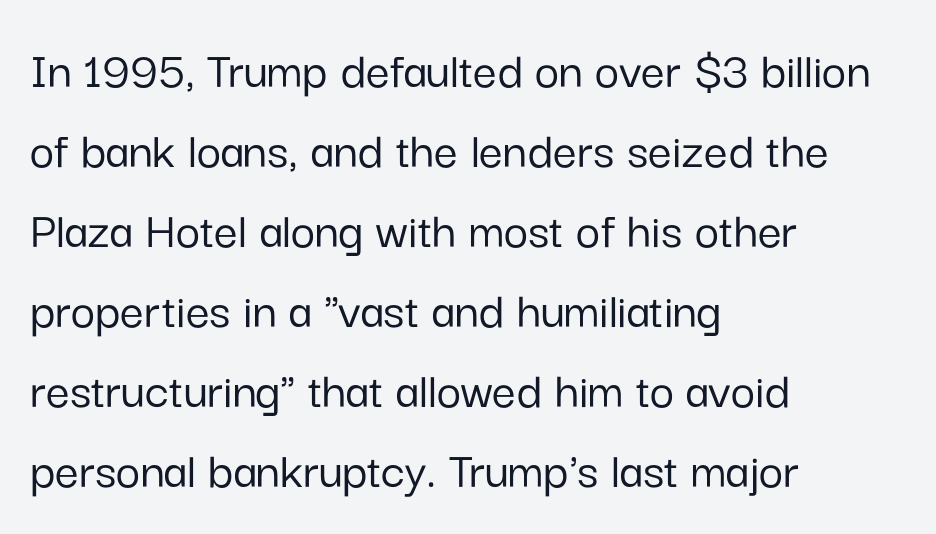
Q: Is the text italic (slanted)? A: No, it is upright.
Q: Is the typeface a serif or a sans-serif typeface? A: Sans-serif.
Q: Is the text underlined? A: No.
Q: How is the paragraph aligned? A: Left-aligned.
Q: Is the spacing between letters normal or unusually wide? A: Normal.
Q: Is the spacing between lines tight, normal or loose? A: Normal.
Q: Width (condensed, normal, or wide)? A: Normal.
Q: Stroke contrast? A: Low.
Q: x-height? A: Medium.
Q: Monospaced? A: No.
